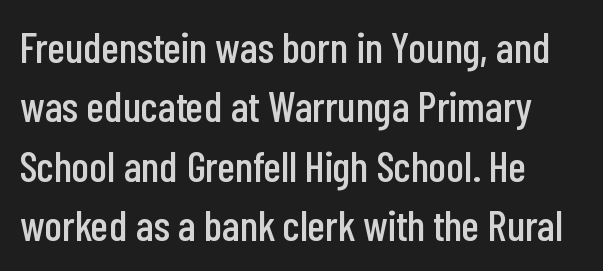
The image shows 43 px condensed sans-serif type, upright; set left-aligned, normal line spacing (1.38x), normal letter spacing, not underlined; low stroke contrast and a medium x-height.
